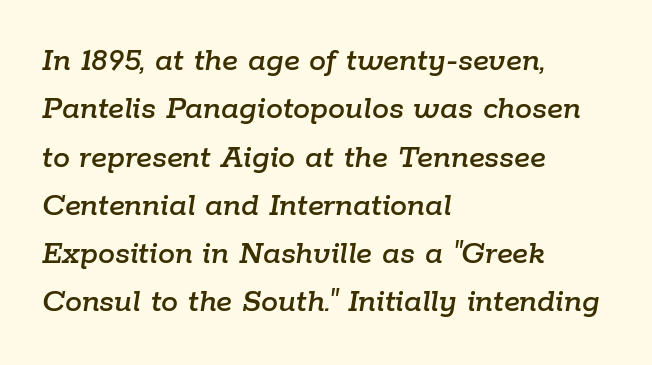
Q: Is the text italic (slanted)? A: Yes, it leans right by about 9 degrees.
Q: Is the text underlined? A: No.
Q: How is the paragraph aligned? A: Left-aligned.
Q: Is the spacing between letters normal or unusually wide? A: Normal.
Q: Is the spacing between lines tight, normal or loose? A: Normal.
Q: Width (condensed, normal, or wide)? A: Normal.
Q: Stroke contrast? A: Low.
Q: x-height? A: Medium.
Q: Monospaced? A: No.
